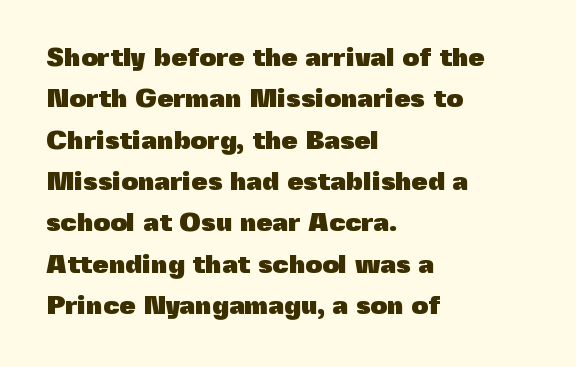
{"italic": "no", "bold": "yes", "underline": "no", "align": "left", "line_spacing": "normal", "line_spacing_ratio": 1.59, "letter_spacing": "normal", "letter_spacing_em": 0.0, "glyph_px": 26}
